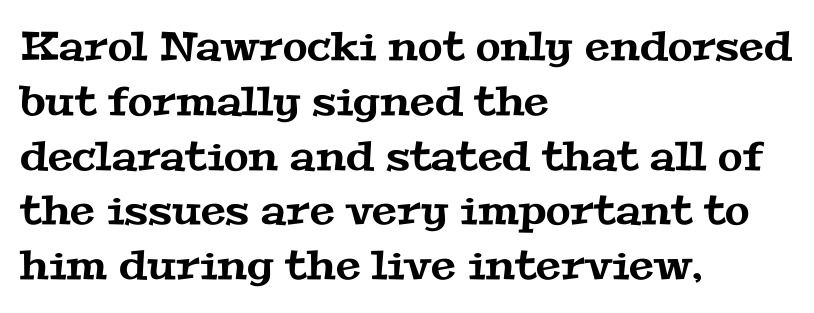
Q: Is the typeface a serif or a sans-serif typeface? A: Serif.
Q: Is the text underlined? A: No.
Q: How is the paragraph aligned? A: Left-aligned.
Q: Is the spacing between letters normal or unusually wide? A: Normal.
Q: Is the spacing between lines tight, normal or loose? A: Normal.
Q: Width (condensed, normal, or wide)? A: Wide.
Q: Stroke contrast? A: Medium.
Q: x-height? A: Medium.
Q: Monospaced? A: No.
